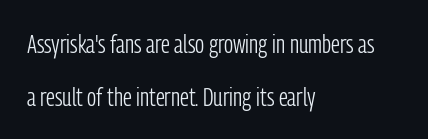
Q: Is the text bold? A: No.
Q: Is the text italic (slanted)? A: No, it is upright.
Q: Is the text underlined? A: No.
Q: How is the paragraph aligned? A: Left-aligned.
Q: Is the spacing between letters normal or unusually wide? A: Normal.
Q: Is the spacing between lines tight, normal or loose? A: Loose.
